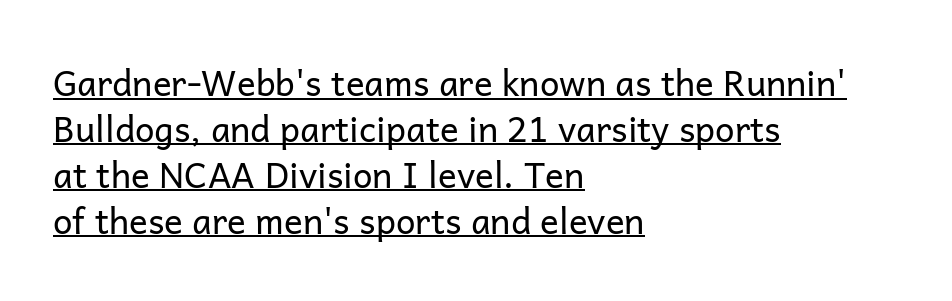
The image shows 35 px regular-weight sans-serif type, upright; set left-aligned, normal line spacing (1.31x), normal letter spacing, underlined; low stroke contrast and a medium x-height.
